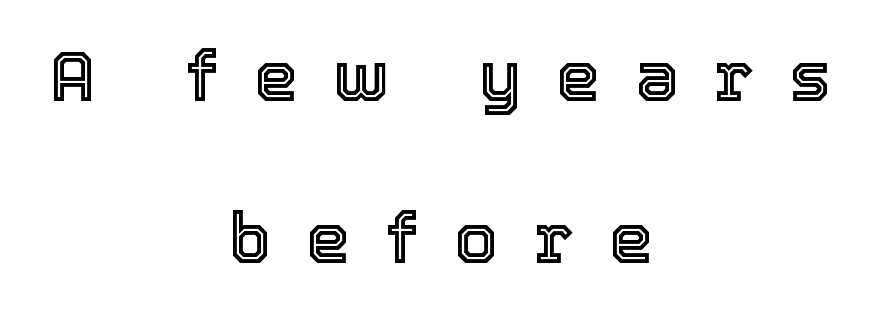
Q: Is the text italic (slanted)? A: No, it is upright.
Q: Is the text underlined? A: No.
Q: How is the paragraph aligned? A: Centered.
Q: Is the spacing between letters normal or unusually wide? A: Unusually wide.
Q: Is the spacing between lines tight, normal or loose? A: Loose.
Q: Width (condensed, normal, or wide)? A: Normal.
Q: x-height? A: Medium.
Q: Monospaced? A: No.
